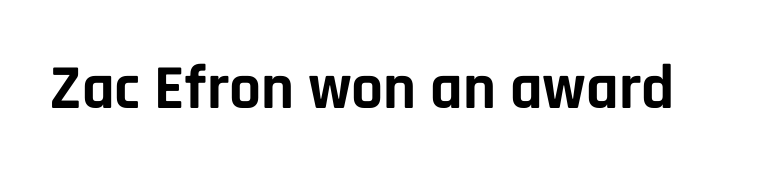
{"serif": "no", "italic": "no", "bold": "yes", "weight": "bold", "width": "normal", "stroke_contrast": "low", "x_height": "large", "monospaced": "no", "underline": "no", "letter_spacing": "normal", "letter_spacing_em": 0.0, "glyph_px": 63}
